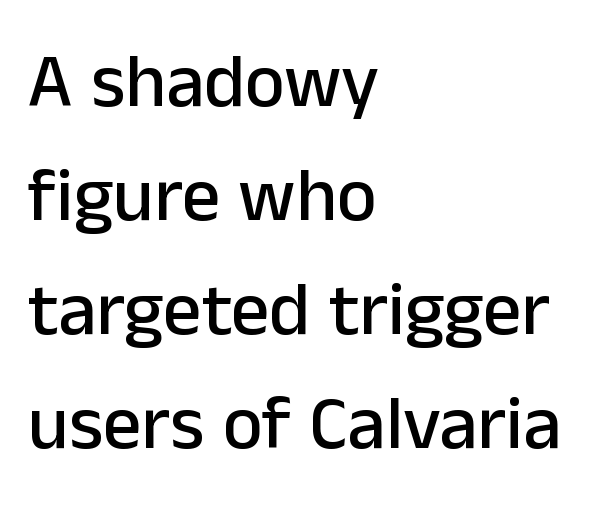
{"serif": "no", "italic": "no", "width": "normal", "stroke_contrast": "low", "x_height": "medium", "monospaced": "no", "underline": "no", "align": "left", "line_spacing": "normal", "line_spacing_ratio": 1.5, "letter_spacing": "normal", "letter_spacing_em": 0.0, "glyph_px": 76}
